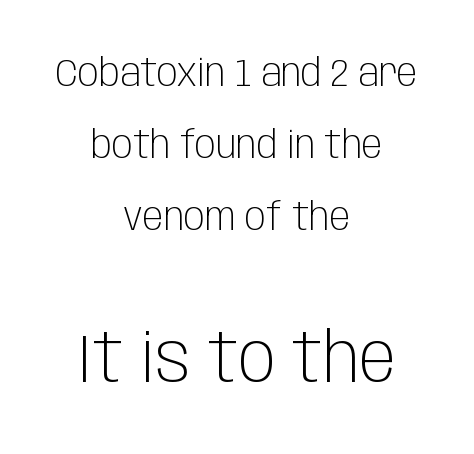
The image shows 69 px light, condensed sans-serif type, upright; set centered, line spacing 1.85x, normal letter spacing, not underlined; the second (bottom) block is 1.77x larger; low stroke contrast and a large x-height.
